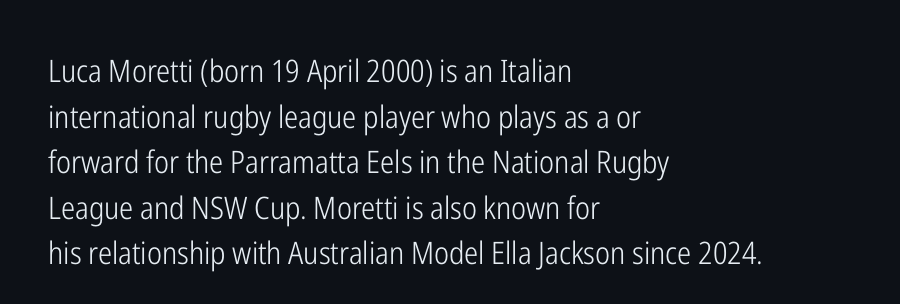
The image shows 31 px light, condensed sans-serif type, upright; set left-aligned, normal line spacing (1.47x), normal letter spacing, not underlined; low stroke contrast and a medium x-height.
